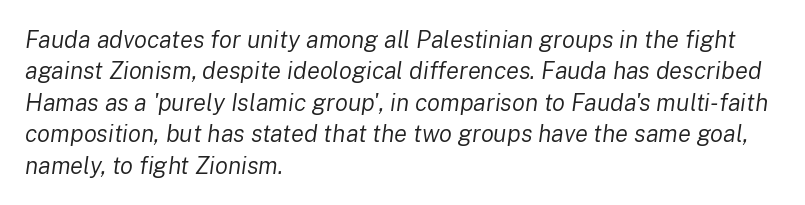
Q: Is the text bold? A: No.
Q: Is the text italic (slanted)? A: Yes, it leans right by about 8 degrees.
Q: Is the text underlined? A: No.
Q: How is the paragraph aligned? A: Left-aligned.
Q: Is the spacing between letters normal or unusually wide? A: Normal.
Q: Is the spacing between lines tight, normal or loose? A: Normal.
